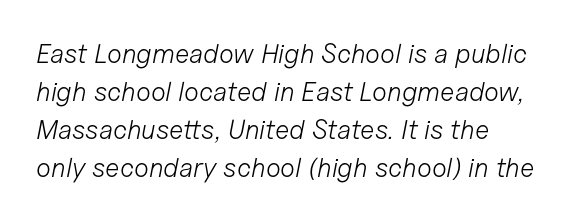
The space directly below the letters is spotless. Each word holds together tightly as a unit, with standard inter-letter gaps. The paragraph shown leans on its left margin. Vertical spacing — default. Weight: in the light-to-regular range. Tall strokes in this sample are angled rather than plumb.
